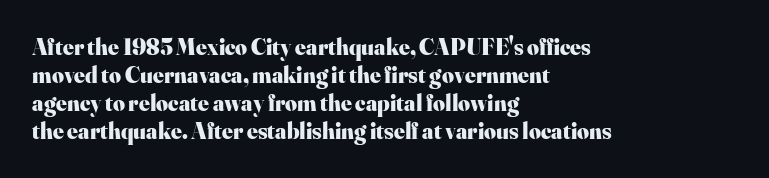
Q: Is the text bold? A: Yes.
Q: Is the text italic (slanted)? A: No, it is upright.
Q: Is the text underlined? A: No.
Q: How is the paragraph aligned? A: Left-aligned.
Q: Is the spacing between letters normal or unusually wide? A: Normal.
